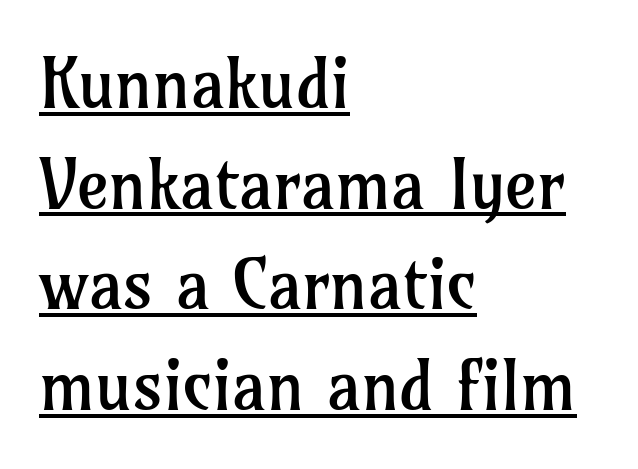
The image shows 69 px regular-weight serif type, upright; set left-aligned, normal line spacing (1.46x), normal letter spacing, underlined; low stroke contrast and a medium x-height.
